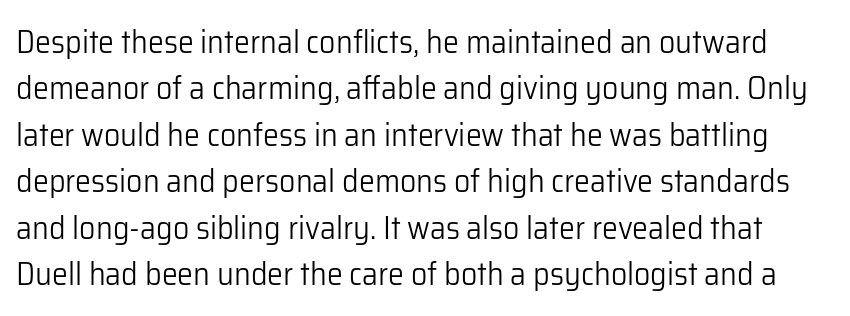
The image shows 32 px light sans-serif type, upright; set normal line spacing (1.45x), normal letter spacing, not underlined; low stroke contrast and a medium x-height.
